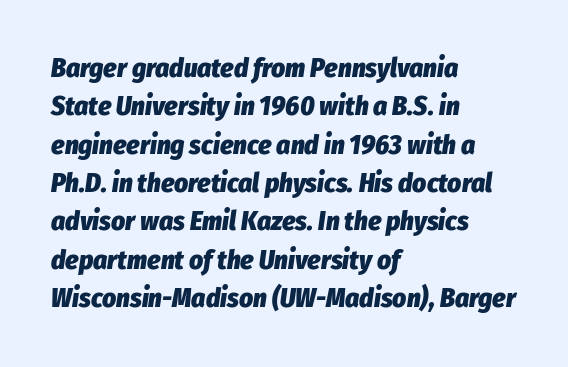
Q: Is the text bold? A: Yes.
Q: Is the text italic (slanted)? A: Yes, it leans right by about 8 degrees.
Q: Is the text underlined? A: No.
Q: How is the paragraph aligned? A: Left-aligned.
Q: Is the spacing between letters normal or unusually wide? A: Normal.
Q: Is the spacing between lines tight, normal or loose? A: Normal.
